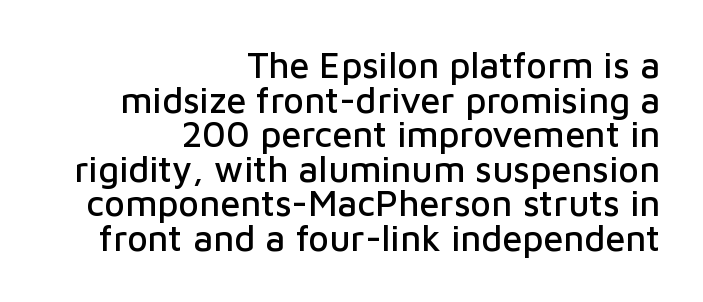
Q: Is the text italic (slanted)? A: No, it is upright.
Q: Is the typeface a serif or a sans-serif typeface? A: Sans-serif.
Q: Is the text underlined? A: No.
Q: How is the paragraph aligned? A: Right-aligned.
Q: Is the spacing between letters normal or unusually wide? A: Normal.
Q: Is the spacing between lines tight, normal or loose? A: Tight.
Q: Width (condensed, normal, or wide)? A: Normal.
Q: Stroke contrast? A: Low.
Q: x-height? A: Medium.
Q: Monospaced? A: No.
